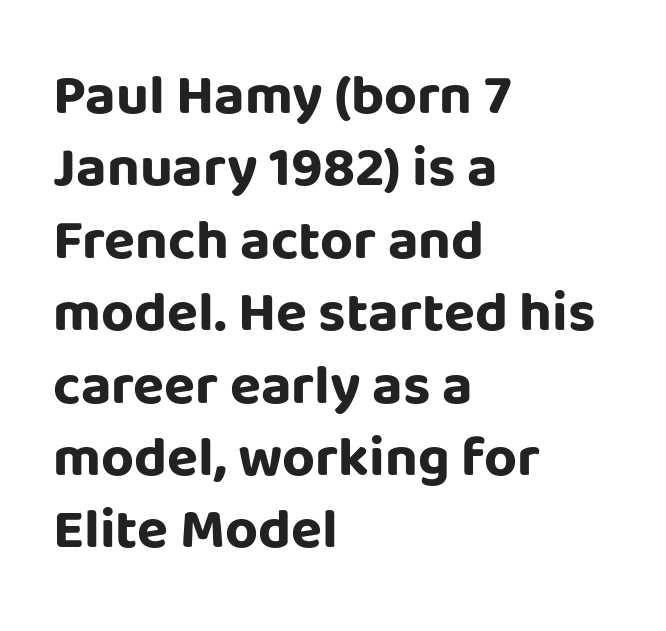
Q: Is the text bold? A: Yes.
Q: Is the text italic (slanted)? A: No, it is upright.
Q: Is the typeface a serif or a sans-serif typeface? A: Sans-serif.
Q: Is the text underlined? A: No.
Q: How is the paragraph aligned? A: Left-aligned.
Q: Is the spacing between letters normal or unusually wide? A: Normal.
Q: Is the spacing between lines tight, normal or loose? A: Normal.
Q: Width (condensed, normal, or wide)? A: Normal.
Q: Stroke contrast? A: Low.
Q: x-height? A: Large.
Q: Monospaced? A: No.
